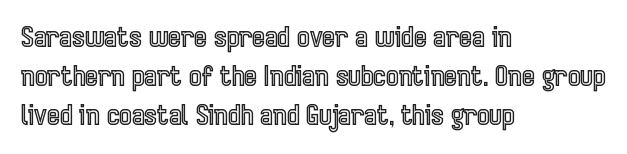
Evenly set lines give the paragraph a standard silhouette. What stands out about the letter spacing? Nothing — it is the standard amount. Glance below the letters and you will spot only blank space. The compositor pushed each line to the left boundary. The axis of the letterforms is exactly vertical.
